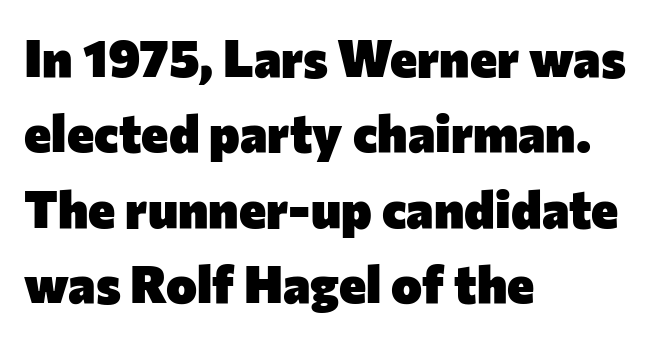
Q: Is the text bold? A: Yes.
Q: Is the text italic (slanted)? A: No, it is upright.
Q: Is the typeface a serif or a sans-serif typeface? A: Sans-serif.
Q: Is the text underlined? A: No.
Q: How is the paragraph aligned? A: Left-aligned.
Q: Is the spacing between letters normal or unusually wide? A: Normal.
Q: Is the spacing between lines tight, normal or loose? A: Normal.
Q: Width (condensed, normal, or wide)? A: Normal.
Q: Stroke contrast? A: Low.
Q: x-height? A: Medium.
Q: Monospaced? A: No.
